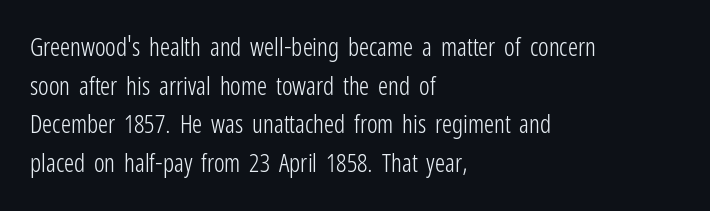
Q: Is the text bold? A: No.
Q: Is the text italic (slanted)? A: No, it is upright.
Q: Is the text underlined? A: No.
Q: How is the paragraph aligned? A: Left-aligned.
Q: Is the spacing between letters normal or unusually wide? A: Normal.
Q: Is the spacing between lines tight, normal or loose? A: Normal.
